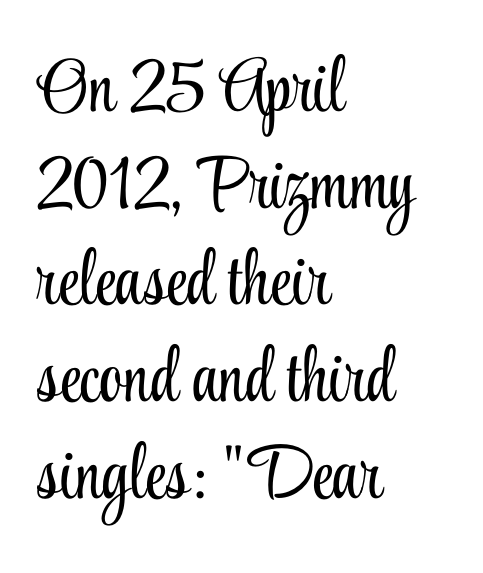
Q: Is the text bold? A: No.
Q: Is the text italic (slanted)? A: Yes.
Q: Is the typeface a serif or a sans-serif typeface? A: Serif.
Q: Is the text underlined? A: No.
Q: How is the paragraph aligned? A: Left-aligned.
Q: Is the spacing between letters normal or unusually wide? A: Normal.
Q: Is the spacing between lines tight, normal or loose? A: Normal.
Q: Width (condensed, normal, or wide)? A: Condensed.
Q: Stroke contrast? A: Low.
Q: x-height? A: Small.
Q: Monospaced? A: No.
